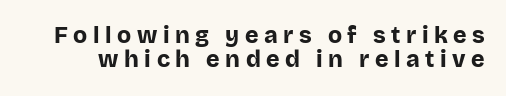
{"italic": "no", "bold": "yes", "underline": "no", "line_spacing": "tight", "line_spacing_ratio": 1.06, "letter_spacing": "wide", "letter_spacing_em": 0.24, "glyph_px": 23}
